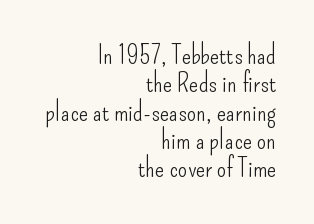
Q: Is the text bold? A: No.
Q: Is the text italic (slanted)? A: No, it is upright.
Q: Is the text underlined? A: No.
Q: How is the paragraph aligned? A: Right-aligned.
Q: Is the spacing between letters normal or unusually wide? A: Normal.
Q: Is the spacing between lines tight, normal or loose? A: Tight.
